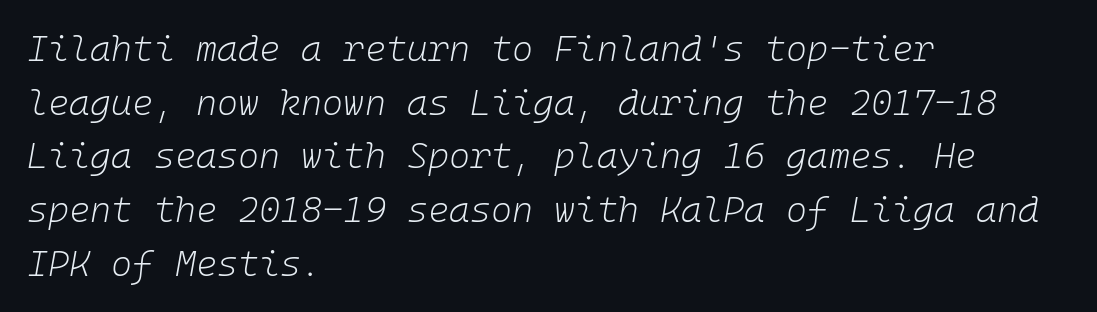
{"italic": "yes", "lean": "right", "slant_degrees": 10, "bold": "no", "weight": "light", "width": "normal", "stroke_contrast": "low", "x_height": "medium", "monospaced": "yes", "underline": "no", "align": "left", "line_spacing": "normal", "line_spacing_ratio": 1.49, "letter_spacing": "normal", "letter_spacing_em": 0.0, "glyph_px": 36}
